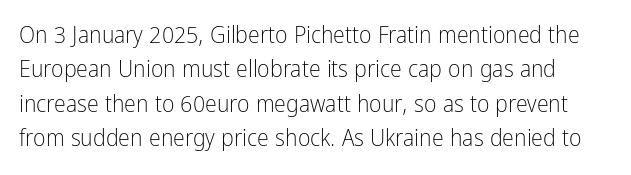
{"italic": "no", "bold": "no", "underline": "no", "line_spacing": "normal", "line_spacing_ratio": 1.43, "letter_spacing": "normal", "letter_spacing_em": 0.0, "glyph_px": 24}
